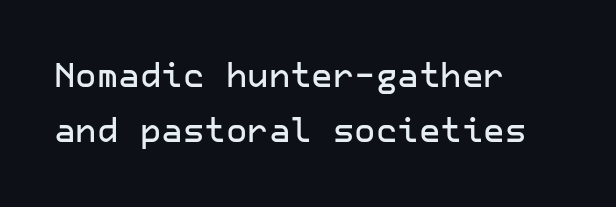
{"serif": "no", "italic": "no", "width": "normal", "stroke_contrast": "low", "x_height": "medium", "underline": "no", "align": "left", "line_spacing": "normal", "line_spacing_ratio": 1.68, "letter_spacing": "normal", "letter_spacing_em": 0.0, "glyph_px": 33}
